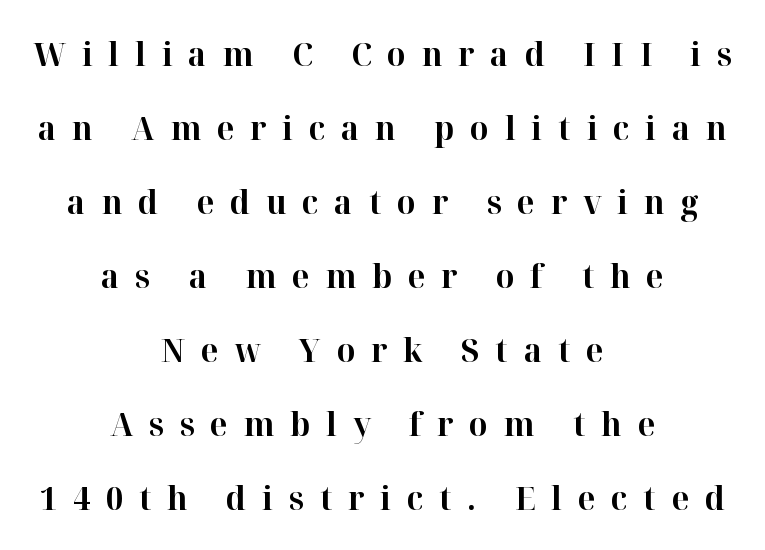
Typographically, this falls in the serif category. The lines are quadded center. The typesetting leans heavy: a genuine bold. The passage shown is typed in a proportional face where columns would drift. Words float on clear page, feet unadorned. Tracking value appears strongly positive — letters spread wide.
